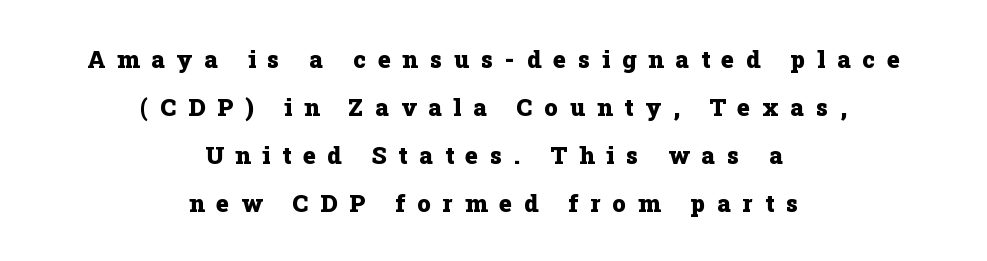
The image shows 24 px bold type, upright; set centered, loose line spacing (2.0x), unusually wide letter spacing (+0.5 em), not underlined.
